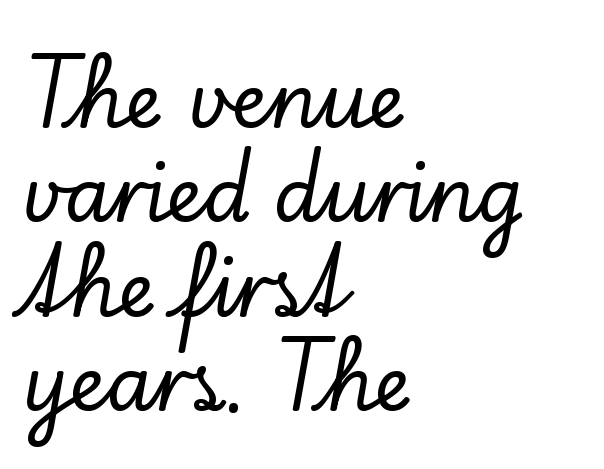
Leading: standard. The zone under the glyphs is completely vacant. Proportional: the letters do not fall into vertical columns. Is the block centered? No — it sits flush against the left margin. Glyph-to-glyph distance matches everyday printed text.
